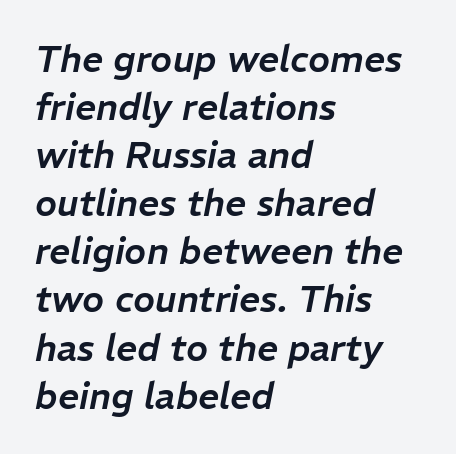
{"italic": "yes", "lean": "right", "slant_degrees": 11, "width": "normal", "stroke_contrast": "low", "x_height": "medium", "monospaced": "no", "underline": "no", "align": "left", "line_spacing": "normal", "line_spacing_ratio": 1.3, "letter_spacing": "normal", "letter_spacing_em": 0.0, "glyph_px": 37}
